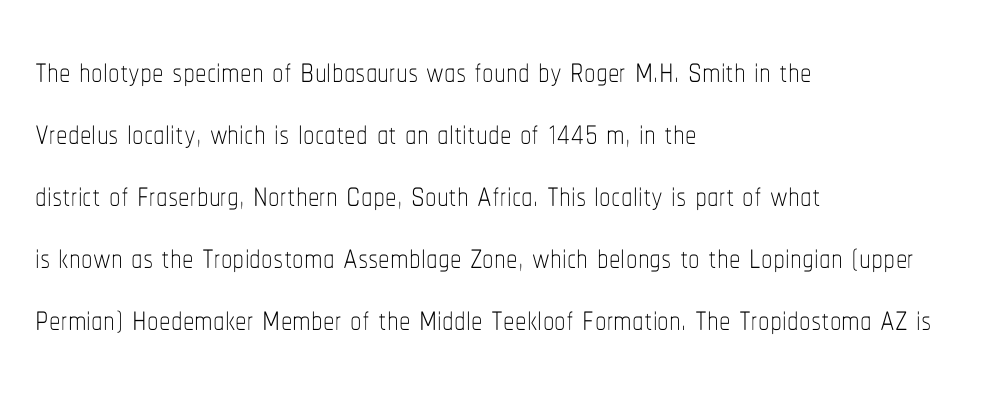
{"italic": "no", "bold": "no", "weight": "thin", "width": "condensed", "stroke_contrast": "low", "x_height": "medium", "monospaced": "no", "underline": "no", "align": "left", "line_spacing": "normal", "line_spacing_ratio": 1.35, "letter_spacing": "normal", "letter_spacing_em": 0.0, "glyph_px": 46}
